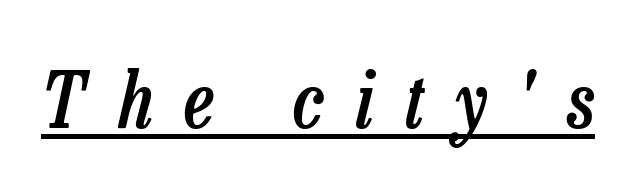
{"italic": "yes", "lean": "right", "slant_degrees": 13, "bold": "semi", "weight": "semibold", "width": "condensed", "stroke_contrast": "low", "x_height": "medium", "monospaced": "no", "underline": "yes", "letter_spacing": "wide", "letter_spacing_em": 0.42, "glyph_px": 77}
